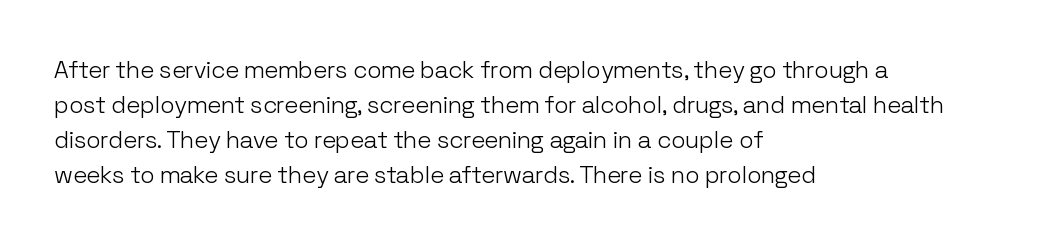
Q: Is the text bold? A: No.
Q: Is the text italic (slanted)? A: No, it is upright.
Q: Is the text underlined? A: No.
Q: How is the paragraph aligned? A: Left-aligned.
Q: Is the spacing between letters normal or unusually wide? A: Normal.
Q: Is the spacing between lines tight, normal or loose? A: Normal.
